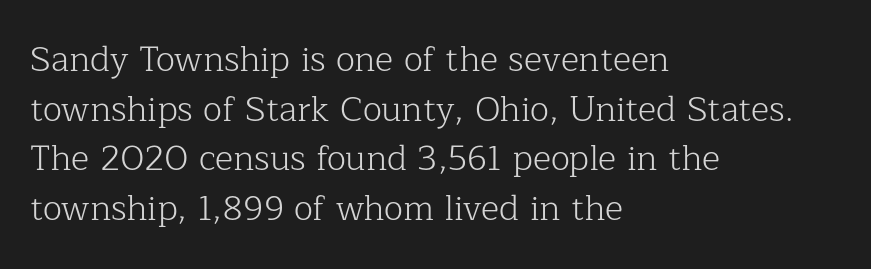
{"serif": "yes", "italic": "no", "bold": "no", "weight": "light", "width": "normal", "stroke_contrast": "low", "x_height": "medium", "monospaced": "no", "underline": "no", "align": "left", "line_spacing": "normal", "line_spacing_ratio": 1.42, "letter_spacing": "normal", "letter_spacing_em": 0.0, "glyph_px": 35}
